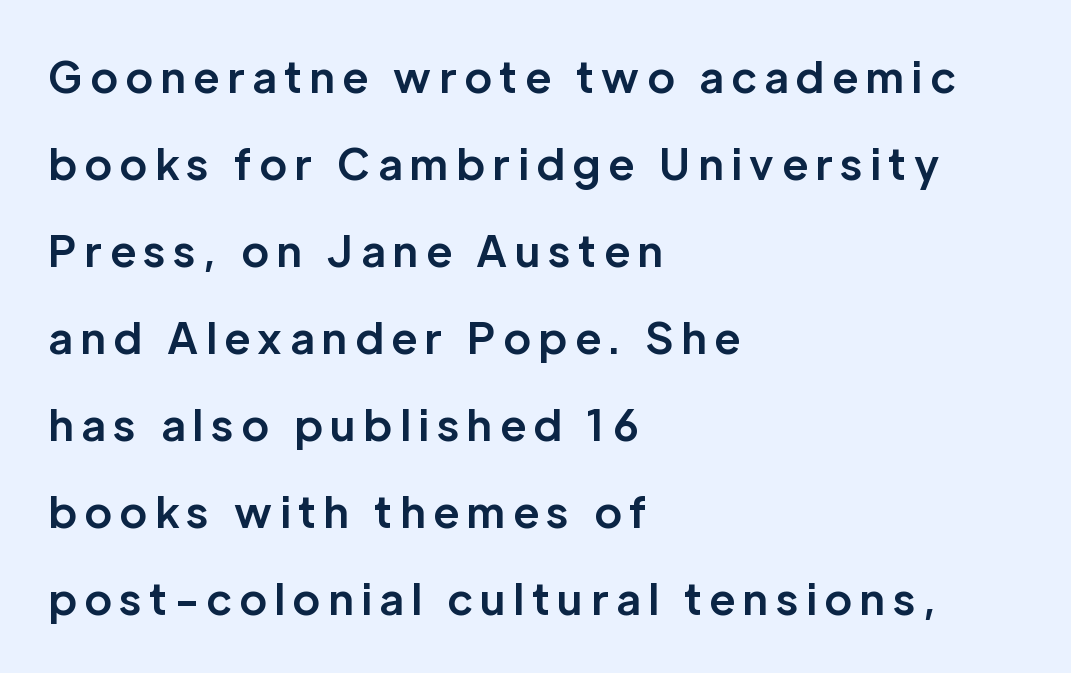
Q: Is the text bold? A: Yes.
Q: Is the text italic (slanted)? A: No, it is upright.
Q: Is the typeface a serif or a sans-serif typeface? A: Sans-serif.
Q: Is the text underlined? A: No.
Q: How is the paragraph aligned? A: Left-aligned.
Q: Is the spacing between lines tight, normal or loose? A: Loose.
Q: Width (condensed, normal, or wide)? A: Normal.
Q: Stroke contrast? A: Low.
Q: x-height? A: Medium.
Q: Monospaced? A: No.
